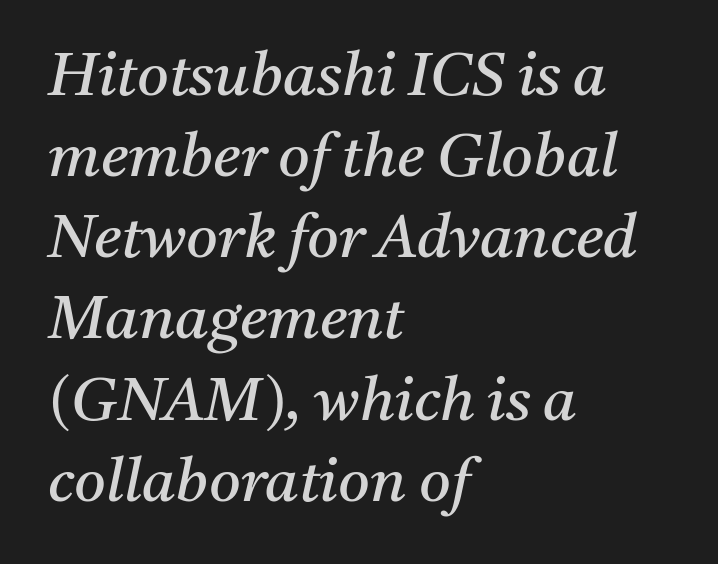
The image shows 61 px regular-weight serif type, italic (leaning right); set left-aligned, normal line spacing (1.33x), normal letter spacing, not underlined; medium stroke contrast and a medium x-height.
